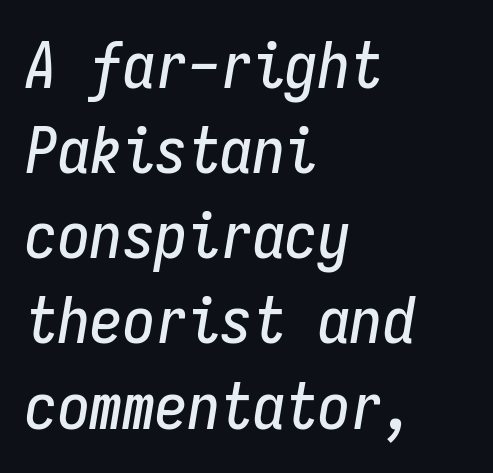
Q: Is the text italic (slanted)? A: Yes, it leans right by about 9 degrees.
Q: Is the text underlined? A: No.
Q: How is the paragraph aligned? A: Left-aligned.
Q: Is the spacing between letters normal or unusually wide? A: Normal.
Q: Is the spacing between lines tight, normal or loose? A: Normal.
Q: Width (condensed, normal, or wide)? A: Condensed.
Q: Stroke contrast? A: Low.
Q: x-height? A: Medium.
Q: Monospaced? A: Yes.
